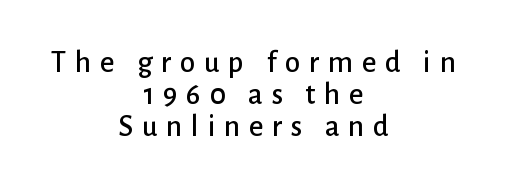
A sans-serif font was chosen for this passage. Anything drawn beneath the words? Only blank space. Notice how descenders almost collide with the ascenders below — that's tight leading. Each line is balanced around a shared central axis. Characters remain perfectly vertical along every line. You could not count columns in this text — the font is proportionally spaced.
